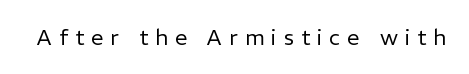
Caption: expanded tracking, letters set apart. Clear beneath every line of the passage. Unlike italic type, these characters show no tilt at all. This is not heavy type; no bold has been used.
